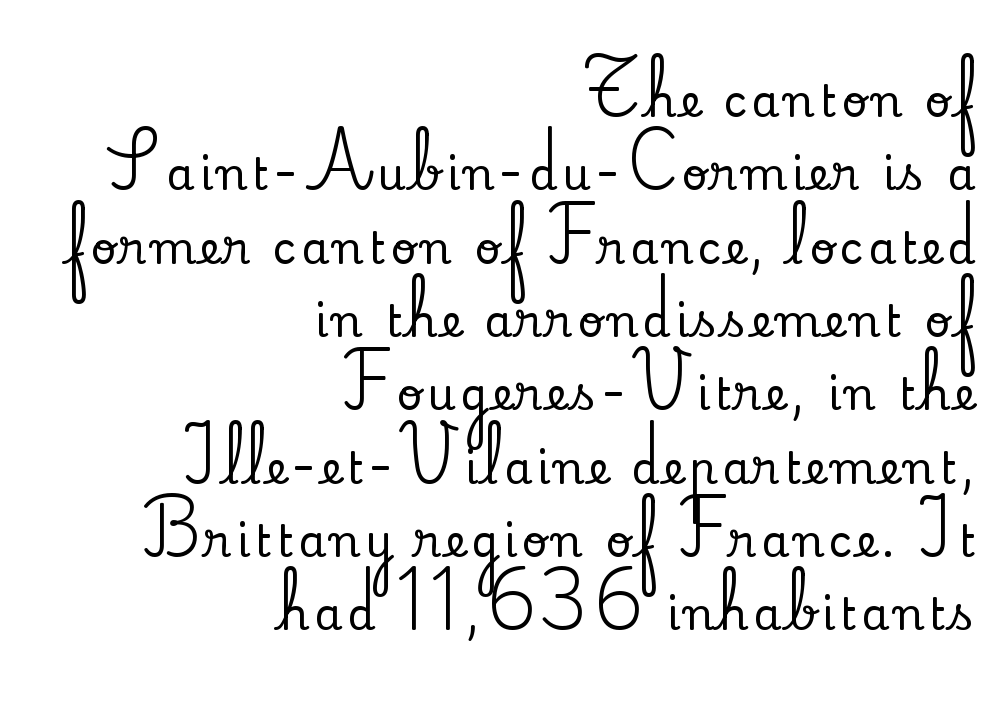
The image shows 45 px serif type, upright; set right-aligned, normal line spacing (1.63x), not underlined; low stroke contrast and a small x-height.
